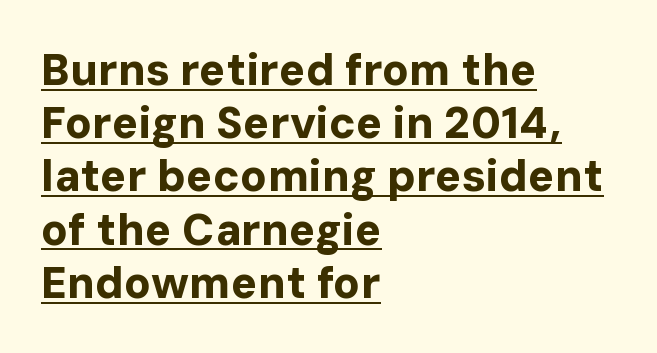
{"serif": "no", "italic": "no", "bold": "yes", "weight": "bold", "width": "normal", "stroke_contrast": "low", "x_height": "medium", "monospaced": "no", "underline": "yes", "align": "left", "line_spacing_ratio": 1.21, "letter_spacing": "normal", "letter_spacing_em": 0.0, "glyph_px": 44}
